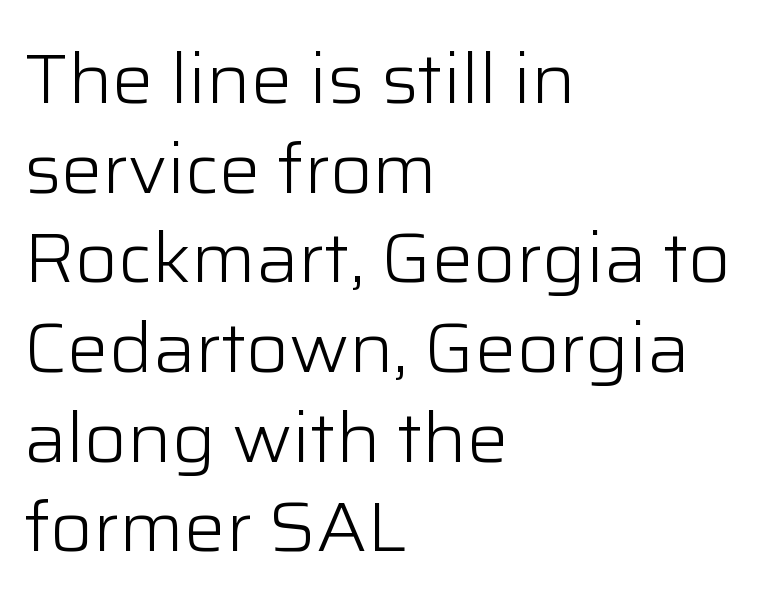
All the whitespace from short lines collects on the right. A typesetter would mark this as roman, not italic. The characters are drawn with everyday or finer stroke widths. Regarding serifs, this sample does without them. What stands out about the letter spacing? Nothing — it is the standard amount. The letters advance in unequal steps, a hallmark of proportional type.
